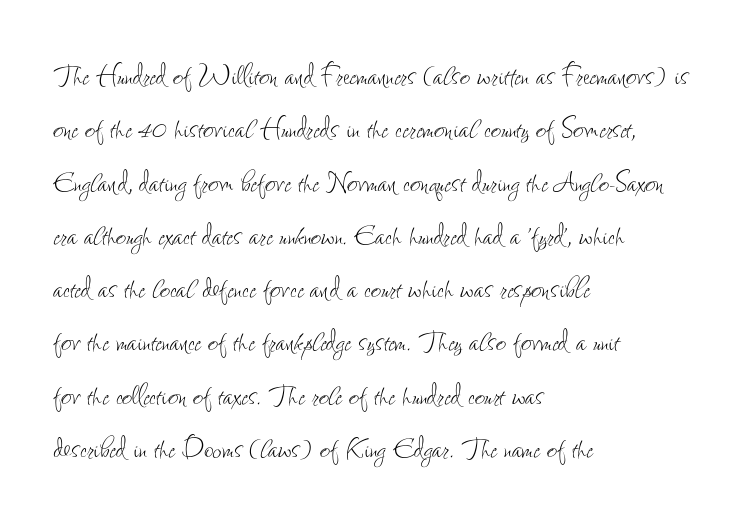
{"bold": "no", "weight": "thin", "width": "condensed", "stroke_contrast": "low", "x_height": "small", "monospaced": "no", "underline": "no", "align": "left", "line_spacing": "normal", "line_spacing_ratio": 1.48, "letter_spacing": "normal", "letter_spacing_em": 0.0, "glyph_px": 36}
